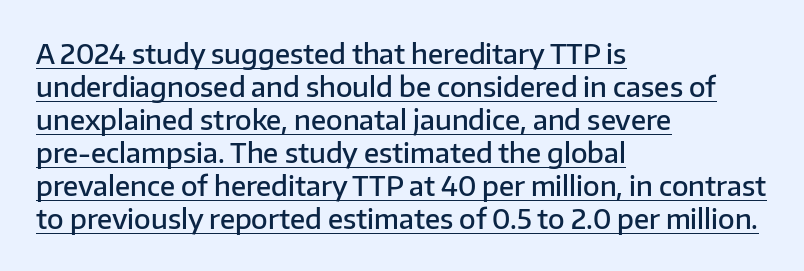
Q: Is the text bold? A: Semi-bold.
Q: Is the text italic (slanted)? A: No, it is upright.
Q: Is the text underlined? A: Yes.
Q: How is the paragraph aligned? A: Left-aligned.
Q: Is the spacing between letters normal or unusually wide? A: Normal.
